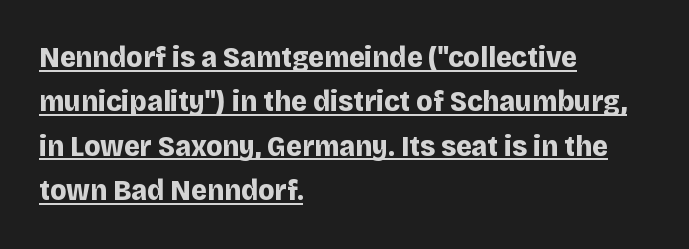
Q: Is the text bold? A: Yes.
Q: Is the text italic (slanted)? A: No, it is upright.
Q: Is the typeface a serif or a sans-serif typeface? A: Sans-serif.
Q: Is the text underlined? A: Yes.
Q: How is the paragraph aligned? A: Left-aligned.
Q: Is the spacing between letters normal or unusually wide? A: Normal.
Q: Is the spacing between lines tight, normal or loose? A: Normal.
Q: Width (condensed, normal, or wide)? A: Normal.
Q: Stroke contrast? A: Low.
Q: x-height? A: Large.
Q: Monospaced? A: No.
